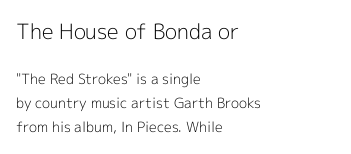
A quiet, ordinary-to-light weight characterises the typeface. Successive baselines arrive at the customary interval. The letters stand straight up with perfectly vertical stems. Quick note: underline off. Compare the two chunks: the upper has the greater cap height.
